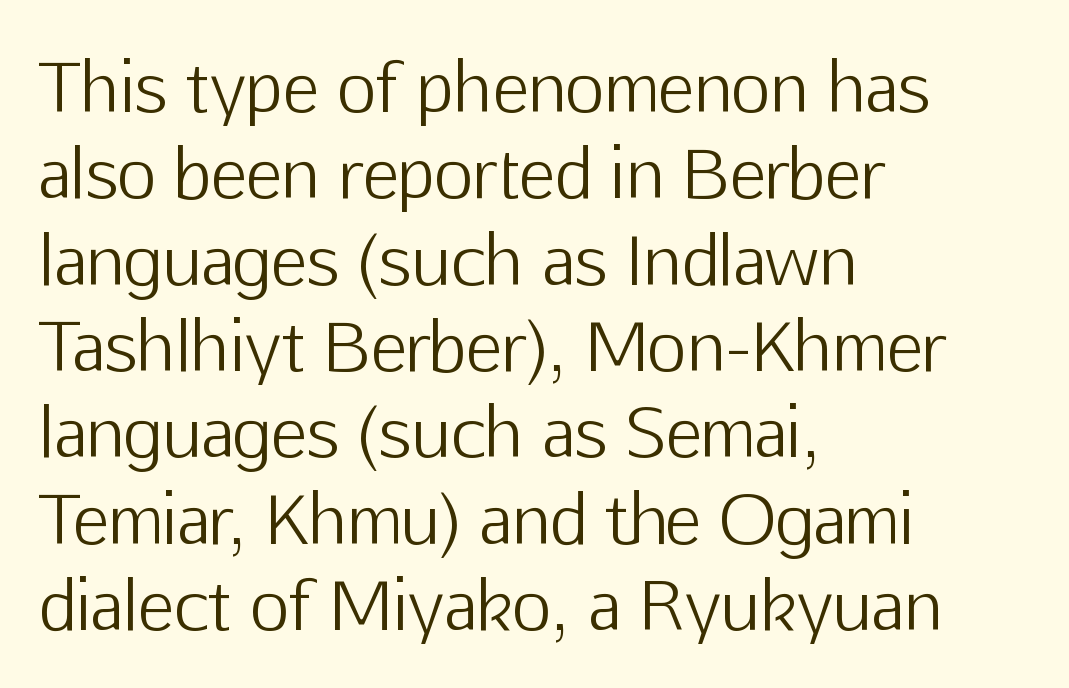
{"serif": "no", "italic": "no", "bold": "no", "weight": "light", "width": "normal", "stroke_contrast": "low", "x_height": "medium", "monospaced": "no", "underline": "no", "align": "left", "line_spacing": "normal", "line_spacing_ratio": 1.27, "letter_spacing": "normal", "letter_spacing_em": 0.0, "glyph_px": 68}
